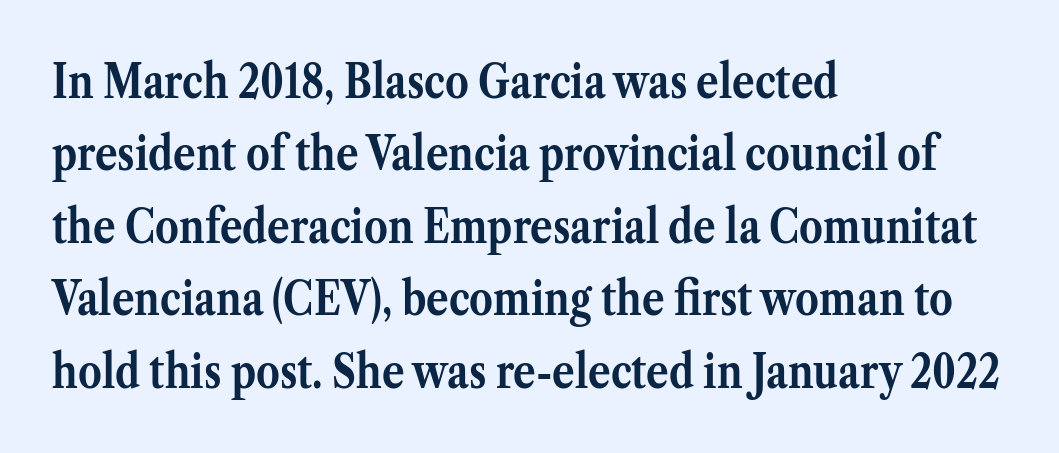
The image shows 47 px semibold serif type, upright; set left-aligned, normal line spacing (1.54x), normal letter spacing, not underlined; medium stroke contrast and a medium x-height.
